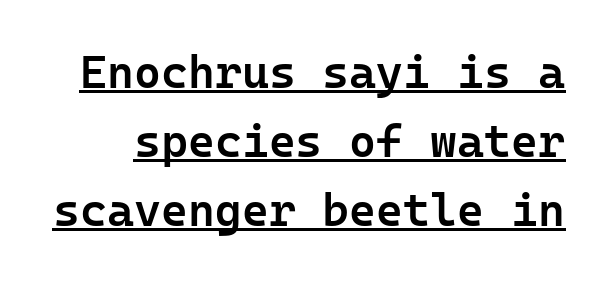
{"serif": "no", "italic": "no", "bold": "semi", "weight": "semibold", "width": "normal", "stroke_contrast": "low", "x_height": "medium", "underline": "yes", "line_spacing": "normal", "line_spacing_ratio": 1.5, "letter_spacing": "normal", "letter_spacing_em": 0.0, "glyph_px": 46}
